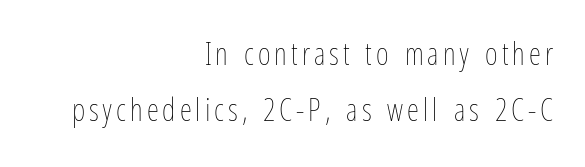
{"italic": "no", "bold": "no", "weight": "thin", "width": "condensed", "stroke_contrast": "low", "x_height": "medium", "monospaced": "no", "underline": "no", "align": "right", "line_spacing_ratio": 1.8, "glyph_px": 31}
